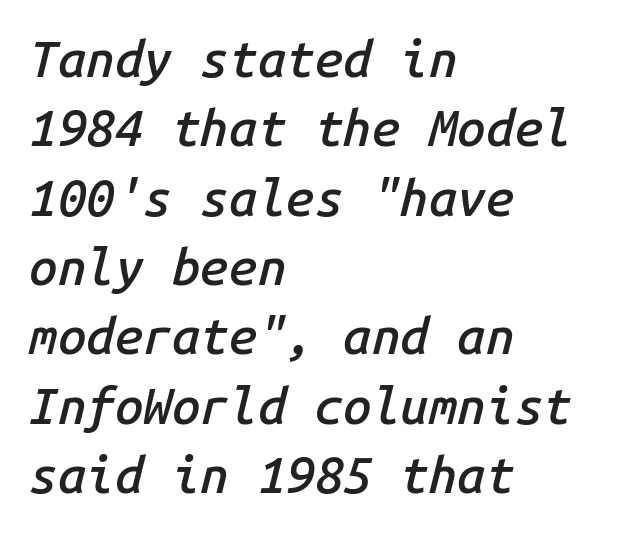
Q: Is the text bold? A: Semi-bold.
Q: Is the text italic (slanted)? A: Yes, it leans right by about 14 degrees.
Q: Is the text underlined? A: No.
Q: How is the paragraph aligned? A: Left-aligned.
Q: Is the spacing between letters normal or unusually wide? A: Normal.
Q: Is the spacing between lines tight, normal or loose? A: Normal.
Q: Width (condensed, normal, or wide)? A: Normal.
Q: Stroke contrast? A: Low.
Q: x-height? A: Medium.
Q: Monospaced? A: Yes.
